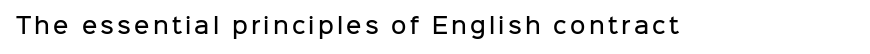
Q: Is the text bold? A: Semi-bold.
Q: Is the text italic (slanted)? A: No, it is upright.
Q: Is the text underlined? A: No.
